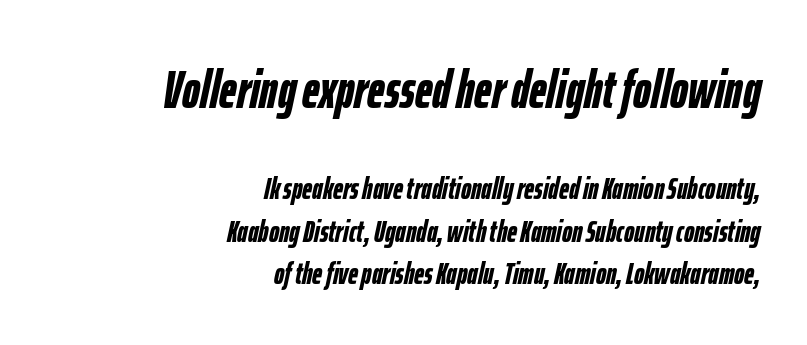
Evenly set lines give the paragraph a standard silhouette. Descenders hang freely into open space. Here the designer chose a conventional face with non-uniform glyph widths. Nothing unusual about the tracking: characters are spaced as the font intends. On the weight axis this lands at bold, roughly 700. Type size steps down from the first block to the second.
